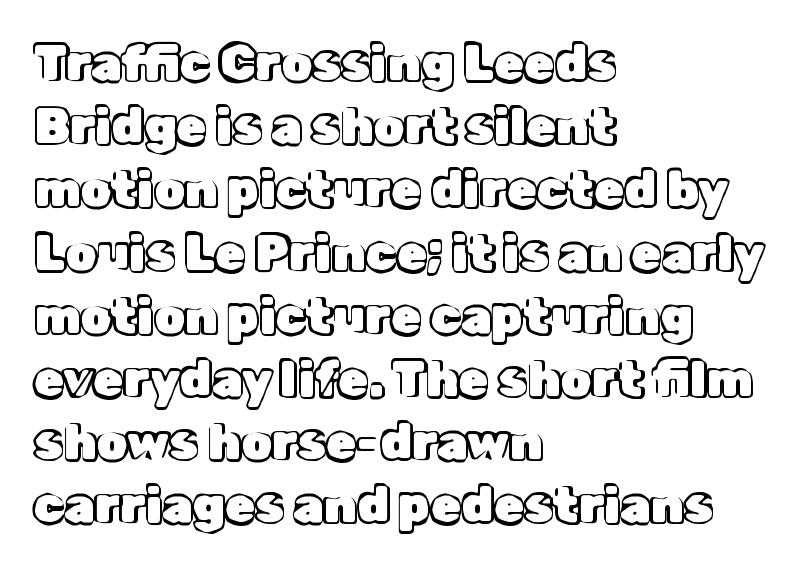
The image shows 49 px text type, upright; set left-aligned, normal line spacing (1.29x), normal letter spacing, not underlined; a medium x-height.
